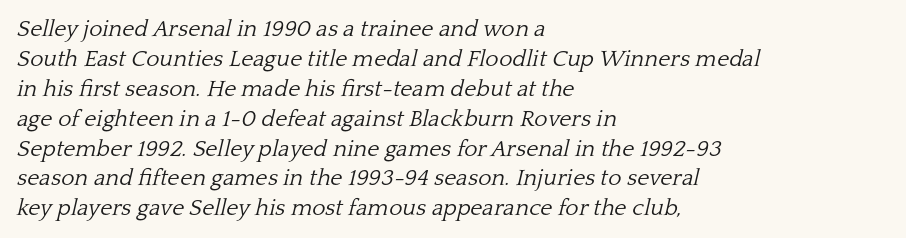
{"italic": "yes", "lean": "right", "slant_degrees": 13, "bold": "no", "underline": "no", "align": "left", "line_spacing": "normal", "line_spacing_ratio": 1.3, "letter_spacing": "normal", "letter_spacing_em": 0.0, "glyph_px": 23}
